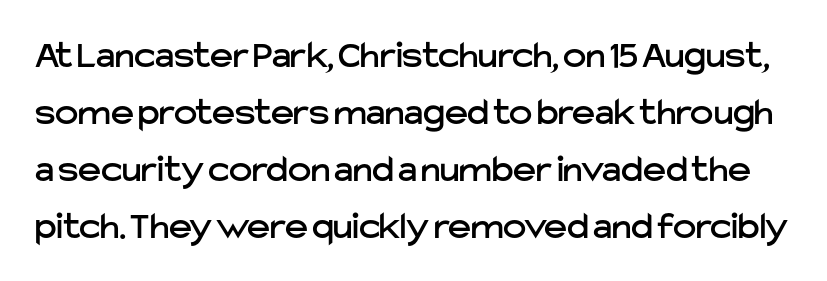
{"serif": "no", "italic": "no", "width": "normal", "stroke_contrast": "low", "x_height": "medium", "monospaced": "no", "underline": "no", "line_spacing": "normal", "line_spacing_ratio": 1.46, "letter_spacing": "normal", "letter_spacing_em": 0.0, "glyph_px": 39}
